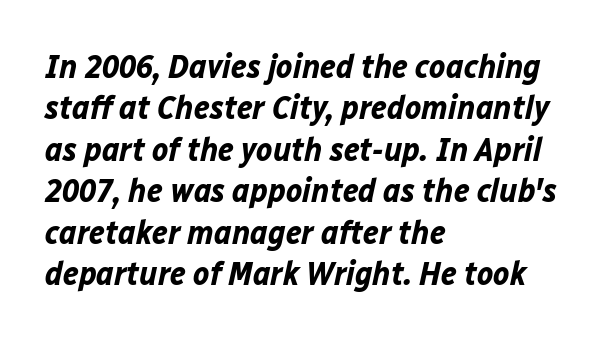
The image shows 34 px bold type, italic (leaning right); set left-aligned, line spacing 1.22x, normal letter spacing, not underlined; low stroke contrast and a medium x-height.
